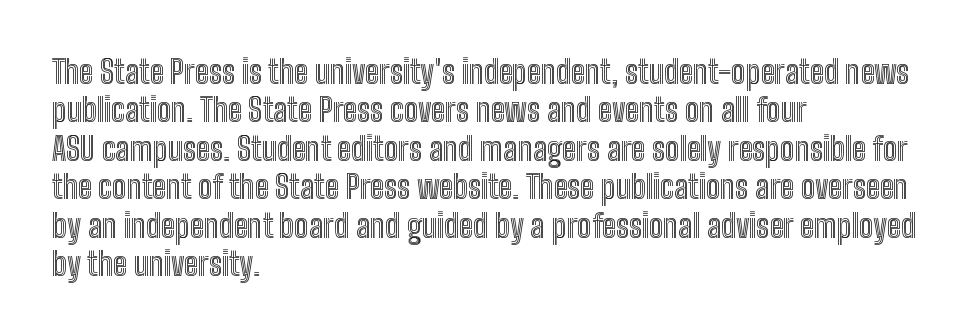
Q: Is the text italic (slanted)? A: No, it is upright.
Q: Is the text underlined? A: No.
Q: How is the paragraph aligned? A: Left-aligned.
Q: Is the spacing between letters normal or unusually wide? A: Normal.
Q: Width (condensed, normal, or wide)? A: Condensed.
Q: x-height? A: Medium.
Q: Monospaced? A: No.
